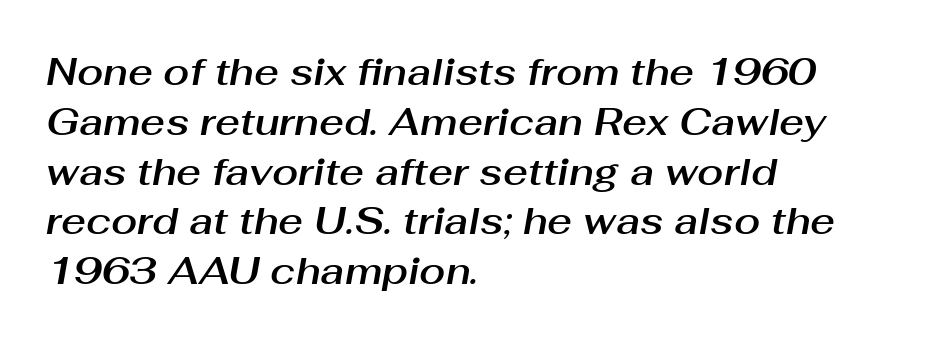
Q: Is the text italic (slanted)? A: Yes, it leans right by about 10 degrees.
Q: Is the text underlined? A: No.
Q: How is the paragraph aligned? A: Left-aligned.
Q: Is the spacing between letters normal or unusually wide? A: Normal.
Q: Is the spacing between lines tight, normal or loose? A: Normal.
Q: Width (condensed, normal, or wide)? A: Normal.
Q: Stroke contrast? A: Medium.
Q: x-height? A: Medium.
Q: Monospaced? A: No.
